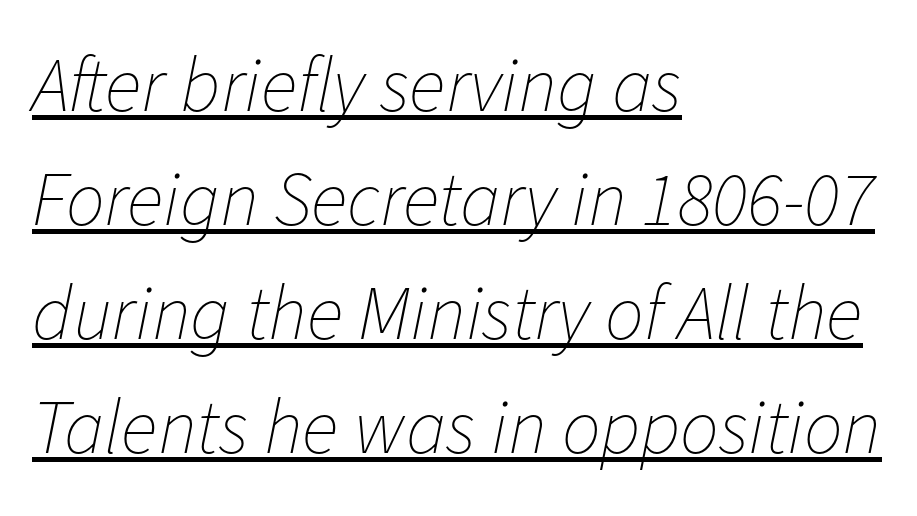
The image shows 77 px thin type, italic (leaning right); set left-aligned, normal line spacing (1.48x), normal letter spacing, underlined; low stroke contrast and a medium x-height.
